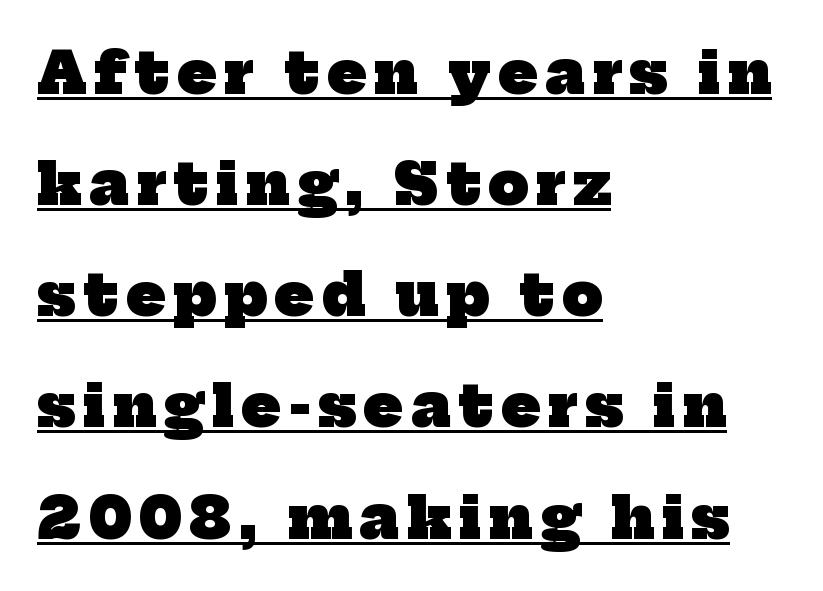
Q: Is the text bold? A: Yes.
Q: Is the typeface a serif or a sans-serif typeface? A: Serif.
Q: Is the text underlined? A: Yes.
Q: How is the paragraph aligned? A: Left-aligned.
Q: Is the spacing between lines tight, normal or loose? A: Loose.
Q: Width (condensed, normal, or wide)? A: Normal.
Q: Stroke contrast? A: Low.
Q: x-height? A: Medium.
Q: Monospaced? A: No.
